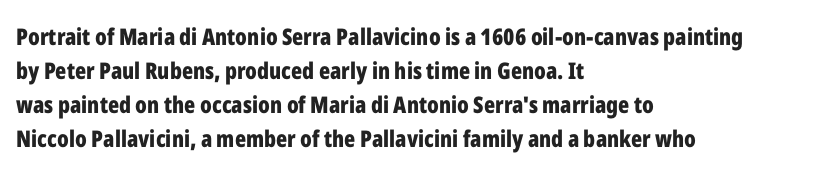
The image shows 23 px bold type, upright; set left-aligned, normal line spacing (1.48x), normal letter spacing, not underlined.
